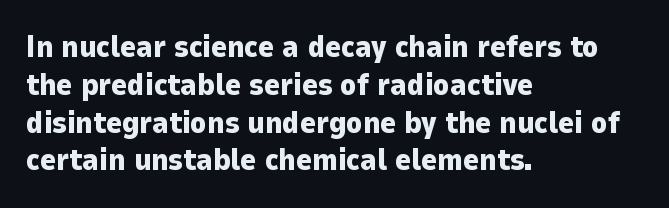
The image shows 30 px heavy sans-serif type, upright; set left-aligned, normal line spacing (1.26x), normal letter spacing, not underlined; low stroke contrast and a medium x-height.
